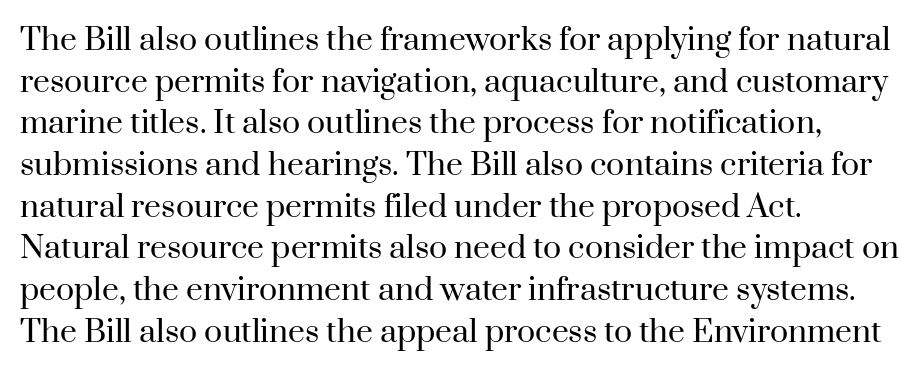
{"serif": "yes", "italic": "no", "bold": "no", "weight": "regular", "width": "normal", "stroke_contrast": "high", "x_height": "small", "monospaced": "no", "underline": "no", "align": "left", "line_spacing": "normal", "line_spacing_ratio": 1.39, "letter_spacing": "normal", "letter_spacing_em": 0.0, "glyph_px": 30}
